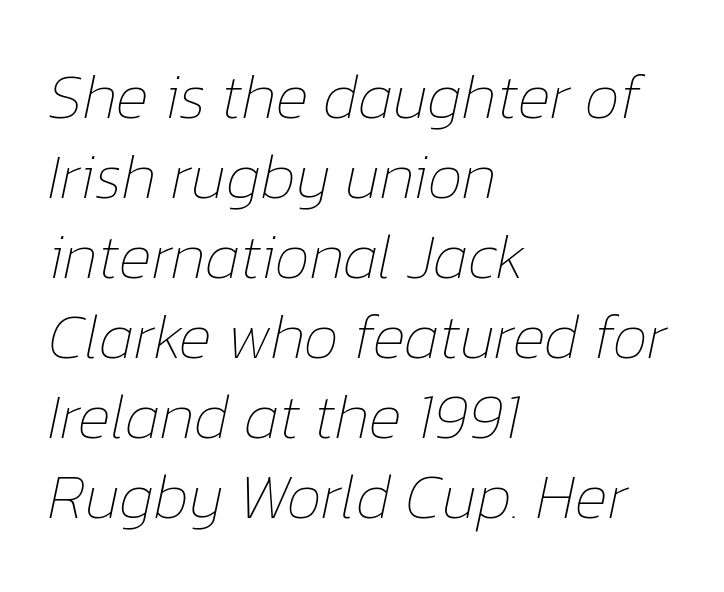
In terms of letterspacing, this is plain default setting. Plain, unruled lines of type. The text carries the slant typical of an italic or oblique font. Proportional: the letters do not fall into vertical columns.
